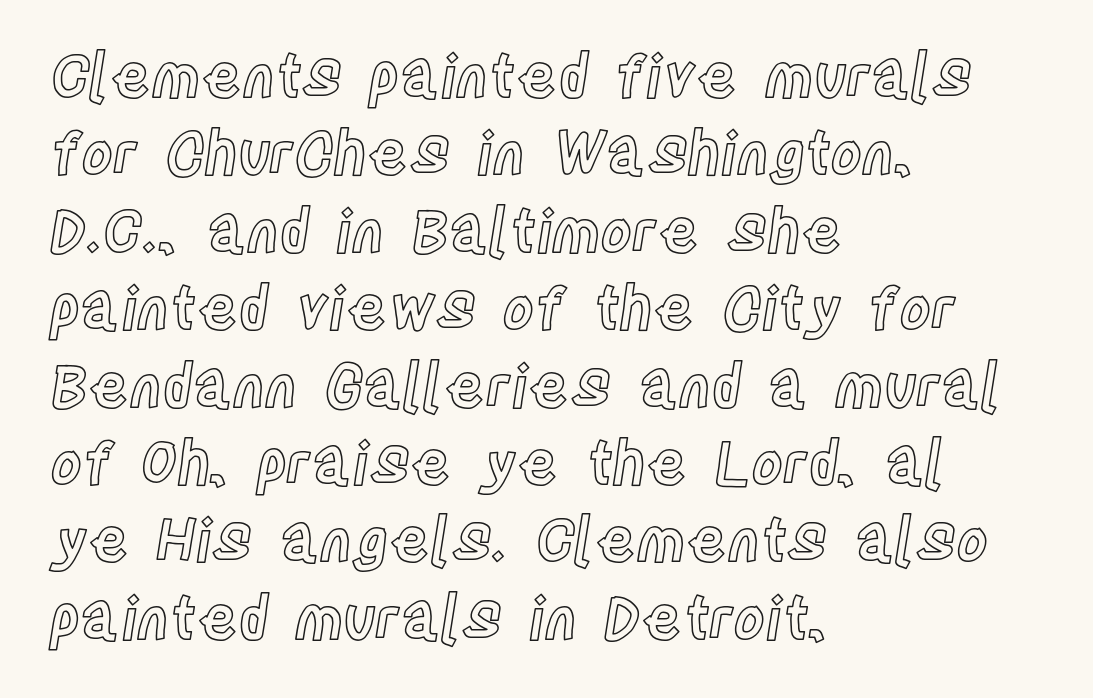
Notice how descenders clear the ascenders below comfortably — that's standard leading. Plain, unruled lines of type. The rendering keeps characters at their native spacing. If you drew a ruler down the left edge, every line would touch it.
